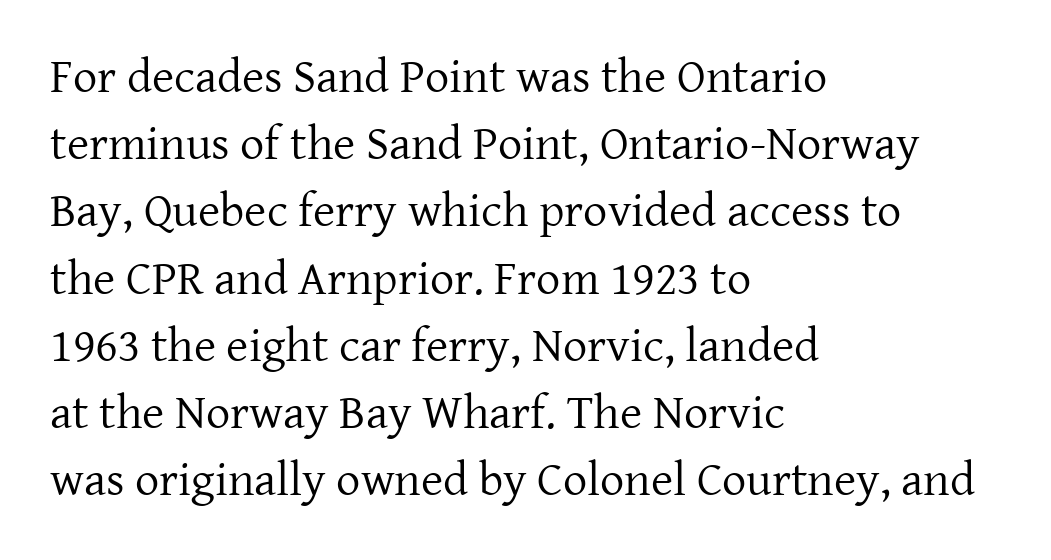
Q: Is the text bold? A: No.
Q: Is the text italic (slanted)? A: No, it is upright.
Q: Is the typeface a serif or a sans-serif typeface? A: Serif.
Q: Is the text underlined? A: No.
Q: How is the paragraph aligned? A: Left-aligned.
Q: Is the spacing between letters normal or unusually wide? A: Normal.
Q: Is the spacing between lines tight, normal or loose? A: Normal.
Q: Width (condensed, normal, or wide)? A: Normal.
Q: Stroke contrast? A: Low.
Q: x-height? A: Medium.
Q: Monospaced? A: No.
